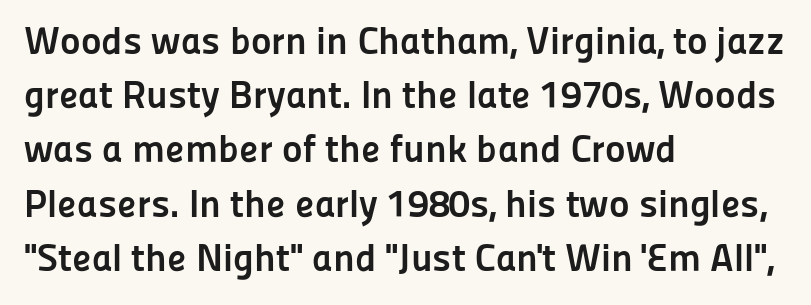
{"serif": "no", "italic": "no", "bold": "yes", "weight": "semibold", "width": "normal", "stroke_contrast": "low", "x_height": "medium", "monospaced": "no", "underline": "no", "align": "left", "line_spacing": "normal", "line_spacing_ratio": 1.39, "letter_spacing": "normal", "letter_spacing_em": 0.0, "glyph_px": 39}
